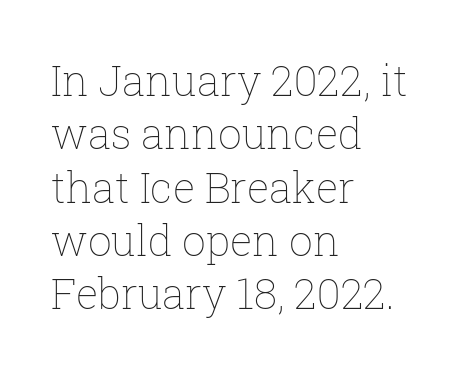
{"italic": "no", "bold": "no", "weight": "thin", "width": "normal", "stroke_contrast": "low", "x_height": "medium", "monospaced": "no", "underline": "no", "align": "left", "line_spacing": "normal", "line_spacing_ratio": 1.27, "letter_spacing": "normal", "letter_spacing_em": 0.0, "glyph_px": 42}
